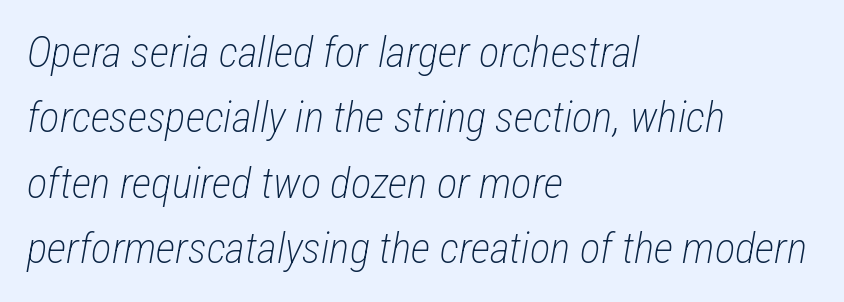
{"italic": "yes", "lean": "right", "slant_degrees": 12, "bold": "no", "weight": "light", "width": "condensed", "stroke_contrast": "low", "x_height": "medium", "monospaced": "no", "underline": "no", "align": "left", "line_spacing": "normal", "line_spacing_ratio": 1.52, "letter_spacing": "normal", "letter_spacing_em": 0.0, "glyph_px": 43}
